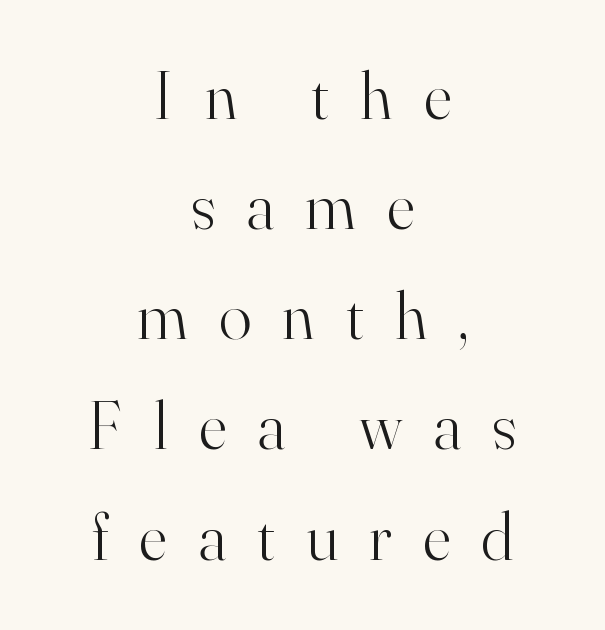
Q: Is the text bold? A: No.
Q: Is the text italic (slanted)? A: No, it is upright.
Q: Is the typeface a serif or a sans-serif typeface? A: Serif.
Q: Is the text underlined? A: No.
Q: How is the paragraph aligned? A: Centered.
Q: Is the spacing between letters normal or unusually wide? A: Unusually wide.
Q: Is the spacing between lines tight, normal or loose? A: Normal.
Q: Width (condensed, normal, or wide)? A: Normal.
Q: Stroke contrast? A: High.
Q: x-height? A: Small.
Q: Monospaced? A: No.
